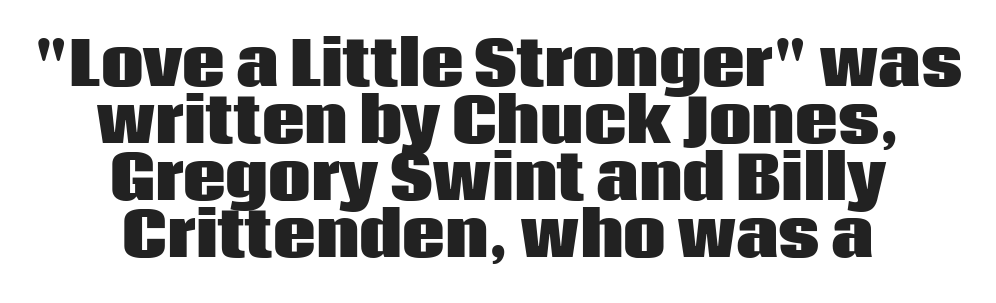
{"serif": "no", "italic": "no", "bold": "yes", "weight": "heavy", "width": "normal", "stroke_contrast": "low", "x_height": "large", "monospaced": "no", "underline": "no", "align": "center", "line_spacing": "tight", "line_spacing_ratio": 0.95, "letter_spacing": "normal", "letter_spacing_em": 0.0, "glyph_px": 60}
